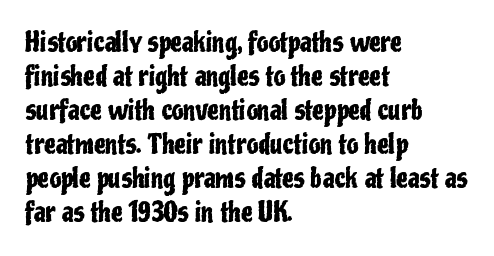
{"italic": "no", "underline": "no", "align": "left", "line_spacing": "normal", "line_spacing_ratio": 1.31, "letter_spacing": "normal", "letter_spacing_em": 0.0, "glyph_px": 26}
